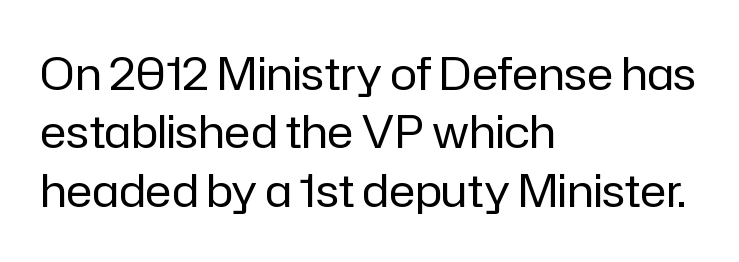
{"serif": "no", "italic": "no", "bold": "no", "weight": "regular", "width": "normal", "stroke_contrast": "low", "x_height": "medium", "monospaced": "no", "underline": "no", "align": "left", "line_spacing": "normal", "line_spacing_ratio": 1.3, "letter_spacing": "normal", "letter_spacing_em": 0.0, "glyph_px": 45}
